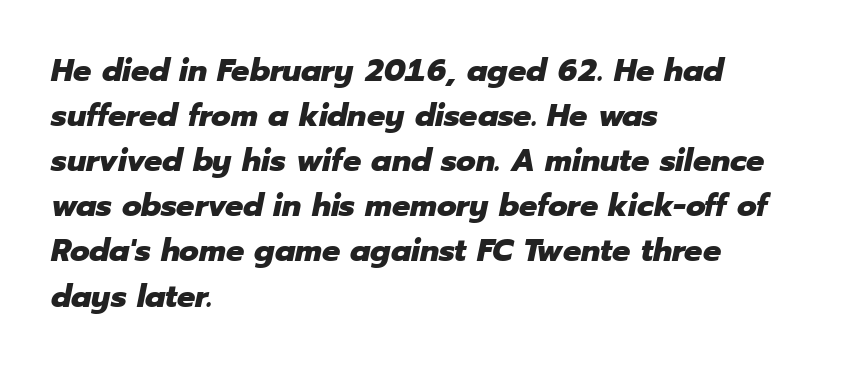
The image shows 32 px heavy type, italic (leaning right); set left-aligned, normal line spacing (1.41x), normal letter spacing, not underlined; low stroke contrast and a medium x-height.
